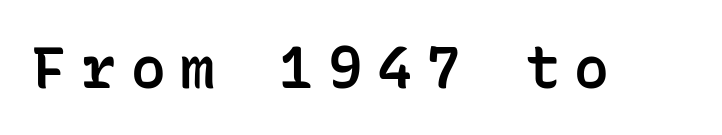
Q: Is the text bold? A: Semi-bold.
Q: Is the text italic (slanted)? A: No, it is upright.
Q: Is the typeface a serif or a sans-serif typeface? A: Sans-serif.
Q: Is the text underlined? A: No.
Q: Is the spacing between letters normal or unusually wide? A: Unusually wide.
Q: Width (condensed, normal, or wide)? A: Normal.
Q: Stroke contrast? A: Low.
Q: x-height? A: Medium.
Q: Monospaced? A: Yes.
